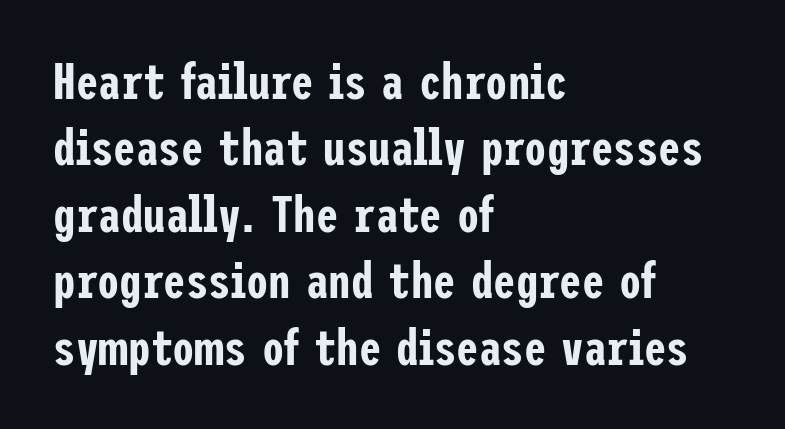
Q: Is the text italic (slanted)? A: No, it is upright.
Q: Is the typeface a serif or a sans-serif typeface? A: Sans-serif.
Q: Is the text underlined? A: No.
Q: How is the paragraph aligned? A: Left-aligned.
Q: Is the spacing between letters normal or unusually wide? A: Normal.
Q: Is the spacing between lines tight, normal or loose? A: Normal.
Q: Width (condensed, normal, or wide)? A: Condensed.
Q: Stroke contrast? A: Low.
Q: x-height? A: Medium.
